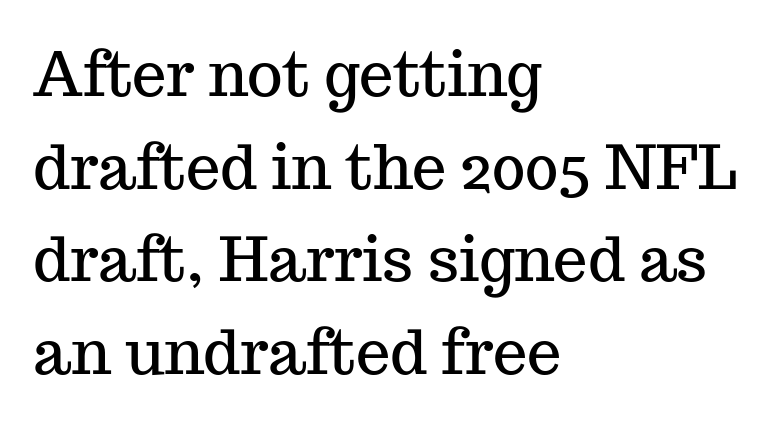
Q: Is the text italic (slanted)? A: No, it is upright.
Q: Is the typeface a serif or a sans-serif typeface? A: Serif.
Q: Is the text underlined? A: No.
Q: How is the paragraph aligned? A: Left-aligned.
Q: Is the spacing between letters normal or unusually wide? A: Normal.
Q: Is the spacing between lines tight, normal or loose? A: Normal.
Q: Width (condensed, normal, or wide)? A: Normal.
Q: Stroke contrast? A: Medium.
Q: x-height? A: Medium.
Q: Monospaced? A: No.
